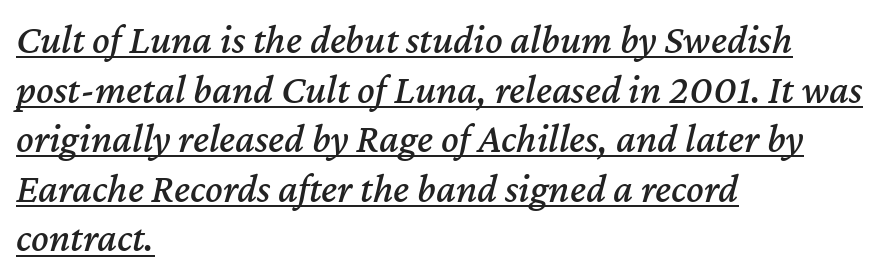
{"italic": "yes", "lean": "right", "slant_degrees": 12, "width": "normal", "stroke_contrast": "medium", "x_height": "medium", "monospaced": "no", "underline": "yes", "align": "left", "line_spacing_ratio": 1.21, "letter_spacing": "normal", "letter_spacing_em": 0.0, "glyph_px": 41}
